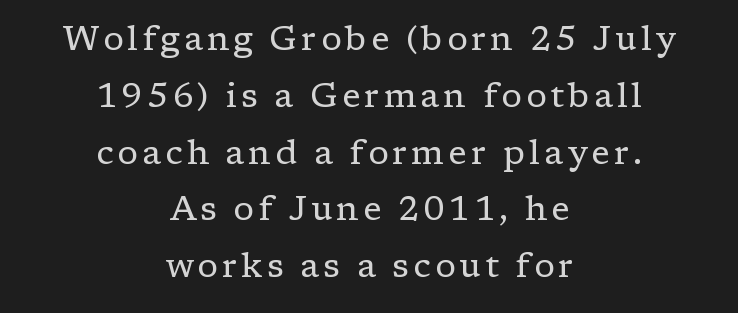
Students, observe: this is what conventionally led text looks like. Nobody drew a line under any word here. A light-to-regular cut is what we see here. The lettering stays uniformly vertical, giving the passage a roman look.
